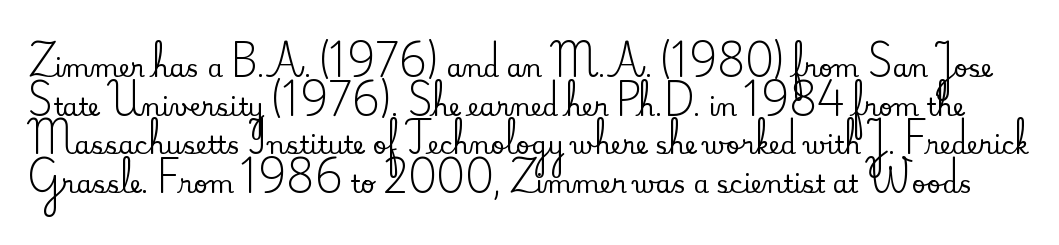
The image shows 25 px text type, upright; set normal line spacing (1.55x), normal letter spacing, not underlined.
